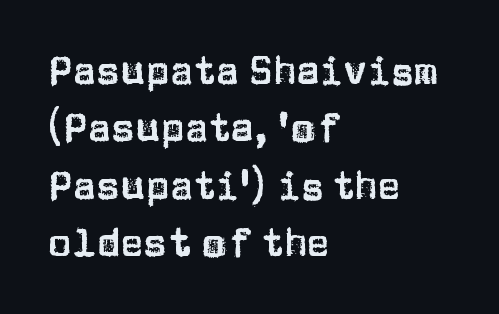
Q: Is the text italic (slanted)? A: No, it is upright.
Q: Is the typeface a serif or a sans-serif typeface? A: Sans-serif.
Q: Is the text underlined? A: No.
Q: How is the paragraph aligned? A: Left-aligned.
Q: Is the spacing between letters normal or unusually wide? A: Normal.
Q: Is the spacing between lines tight, normal or loose? A: Normal.
Q: Width (condensed, normal, or wide)? A: Normal.
Q: Stroke contrast? A: Low.
Q: x-height? A: Large.
Q: Monospaced? A: No.
